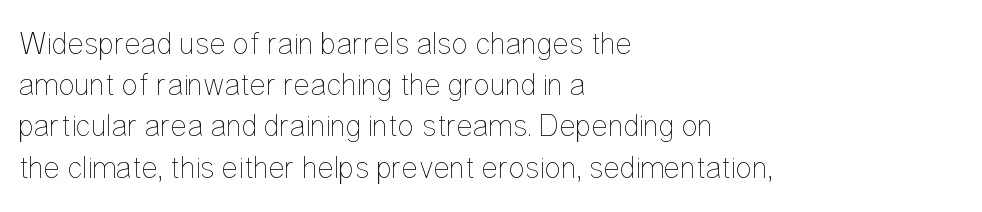
Caption: multi-line text, flush left, ragged right. These lines are rendered in a variable-pitch font. Descender tails drop into unmarked territory. Compared with typical body copy, the letter spacing here is the same.
